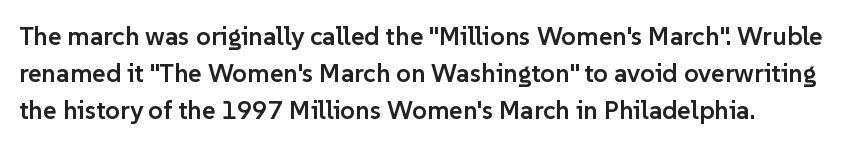
{"italic": "no", "bold": "semi", "underline": "no", "line_spacing": "normal", "line_spacing_ratio": 1.43, "letter_spacing": "normal", "letter_spacing_em": 0.0, "glyph_px": 26}
